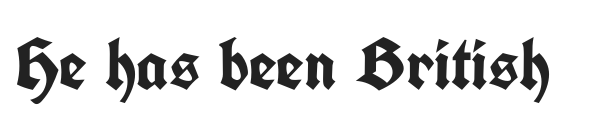
Q: Is the text bold? A: Yes.
Q: Is the text italic (slanted)? A: No, it is upright.
Q: Is the typeface a serif or a sans-serif typeface? A: Sans-serif.
Q: Is the text underlined? A: No.
Q: Is the spacing between letters normal or unusually wide? A: Normal.
Q: Width (condensed, normal, or wide)? A: Condensed.
Q: Stroke contrast? A: Low.
Q: x-height? A: Medium.
Q: Monospaced? A: No.
